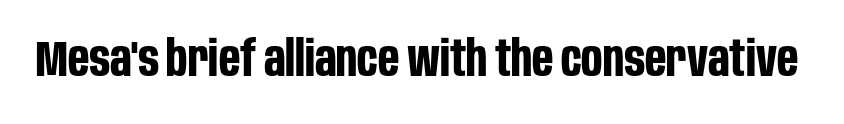
The image shows 50 px bold, condensed sans-serif type, upright; set normal letter spacing, not underlined; low stroke contrast and a large x-height.
